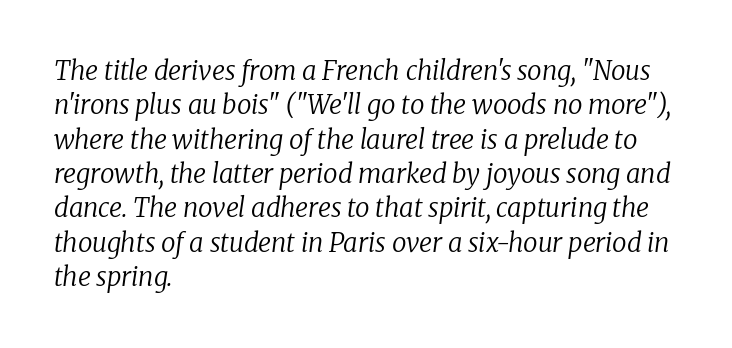
The image shows 26 px text type, italic (leaning right); set left-aligned, normal line spacing (1.32x), normal letter spacing, not underlined.
